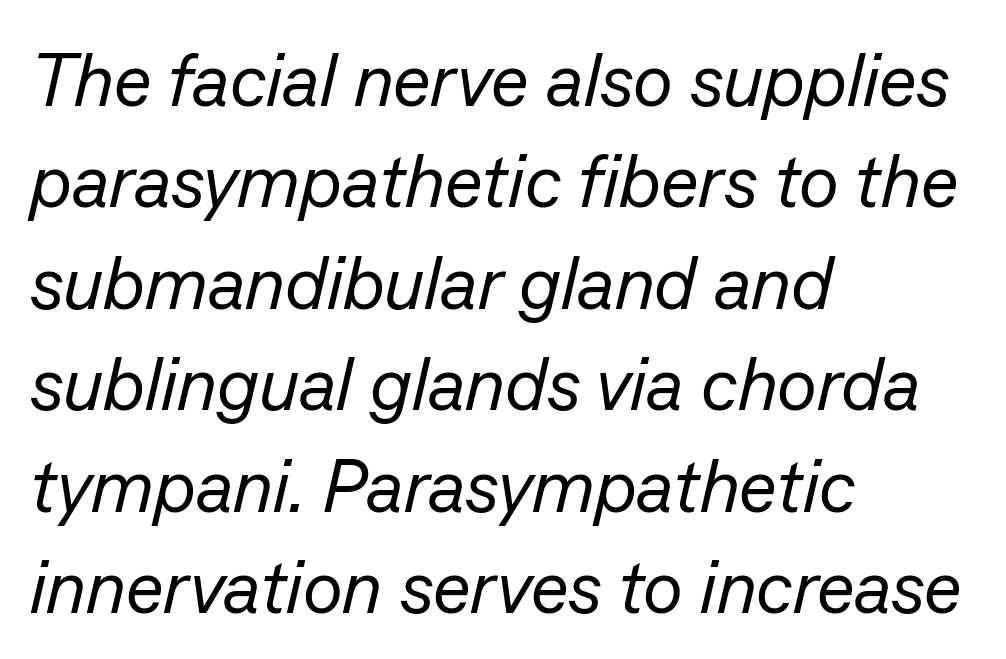
Q: Is the text bold? A: No.
Q: Is the text italic (slanted)? A: Yes, it leans right by about 13 degrees.
Q: Is the text underlined? A: No.
Q: How is the paragraph aligned? A: Left-aligned.
Q: Is the spacing between letters normal or unusually wide? A: Normal.
Q: Is the spacing between lines tight, normal or loose? A: Normal.
Q: Width (condensed, normal, or wide)? A: Normal.
Q: Stroke contrast? A: Low.
Q: x-height? A: Medium.
Q: Monospaced? A: No.
